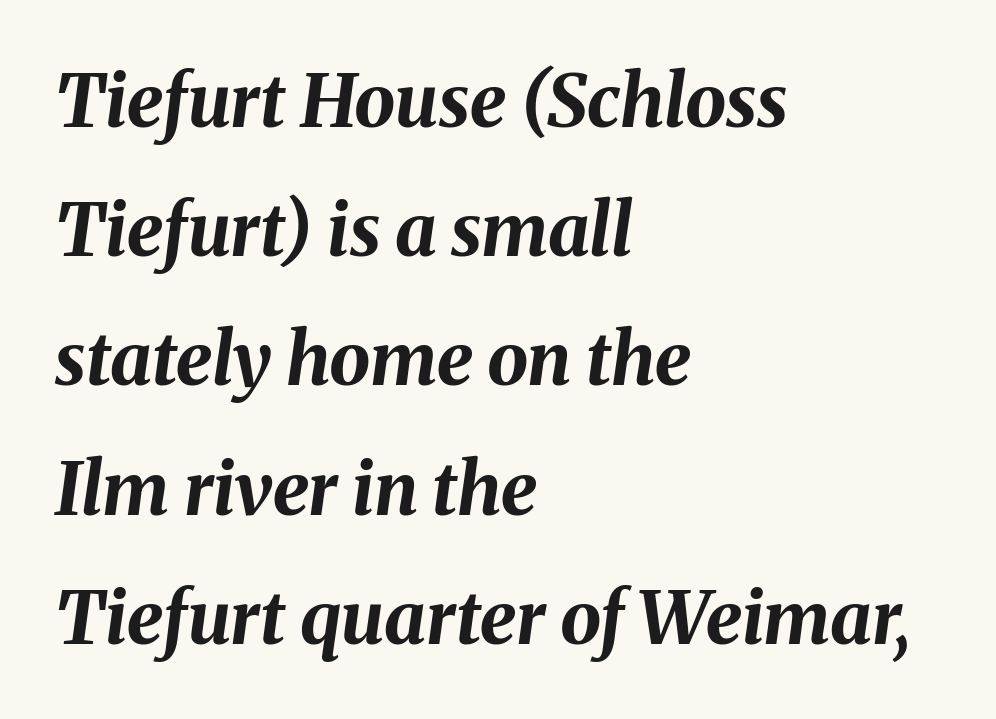
The image shows 73 px bold type, italic (leaning right); set left-aligned, line spacing 1.77x, normal letter spacing, not underlined; medium stroke contrast and a medium x-height.
